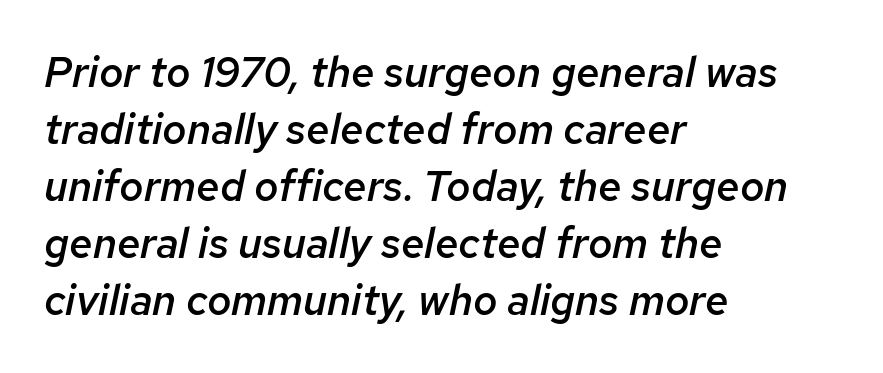
The image shows 42 px semibold type, italic (leaning right); set left-aligned, normal line spacing (1.36x), normal letter spacing, not underlined; low stroke contrast and a medium x-height.
